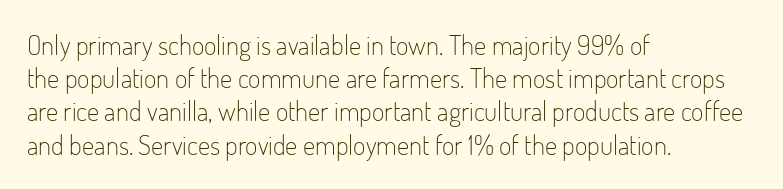
{"italic": "no", "bold": "no", "underline": "no", "align": "left", "line_spacing_ratio": 1.23, "letter_spacing": "normal", "letter_spacing_em": 0.0, "glyph_px": 27}
